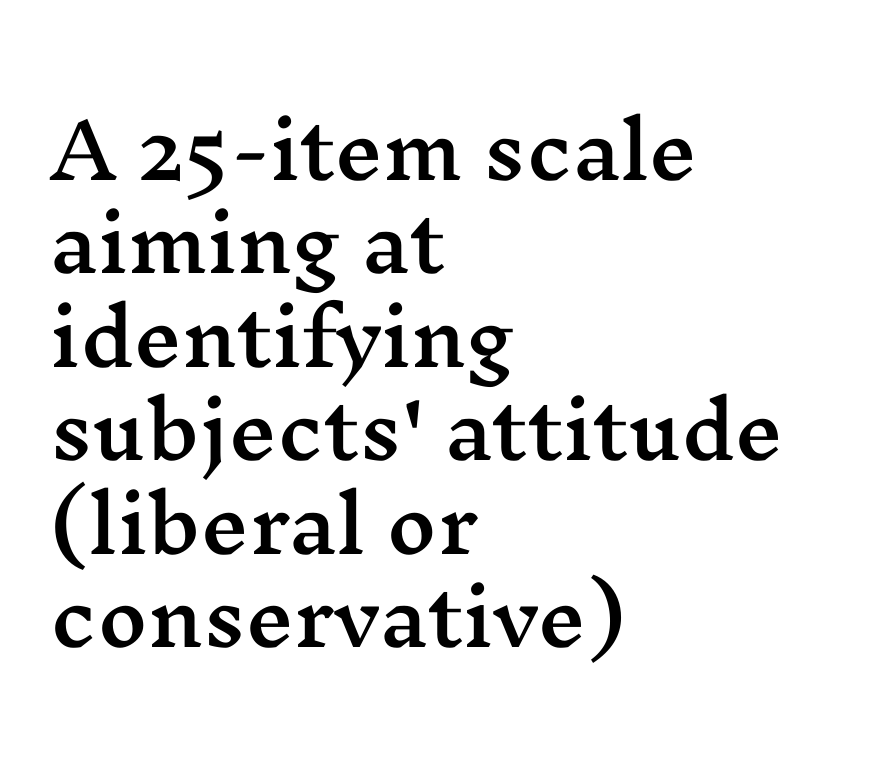
Q: Is the text italic (slanted)? A: No, it is upright.
Q: Is the typeface a serif or a sans-serif typeface? A: Serif.
Q: Is the text underlined? A: No.
Q: How is the paragraph aligned? A: Left-aligned.
Q: Is the spacing between letters normal or unusually wide? A: Normal.
Q: Width (condensed, normal, or wide)? A: Wide.
Q: Stroke contrast? A: Medium.
Q: x-height? A: Medium.
Q: Monospaced? A: No.
